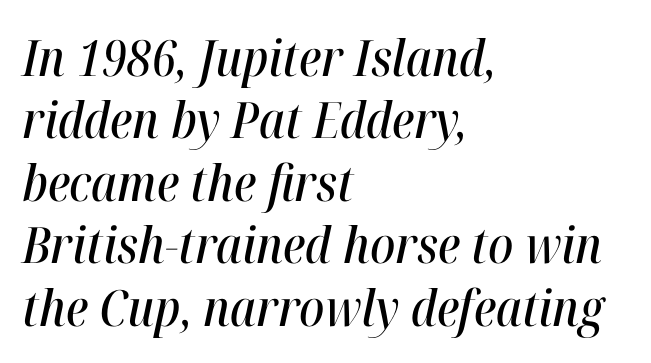
Q: Is the text italic (slanted)? A: Yes, it leans right by about 12 degrees.
Q: Is the text underlined? A: No.
Q: How is the paragraph aligned? A: Left-aligned.
Q: Is the spacing between letters normal or unusually wide? A: Normal.
Q: Is the spacing between lines tight, normal or loose? A: Normal.
Q: Width (condensed, normal, or wide)? A: Condensed.
Q: Stroke contrast? A: High.
Q: x-height? A: Medium.
Q: Monospaced? A: No.
